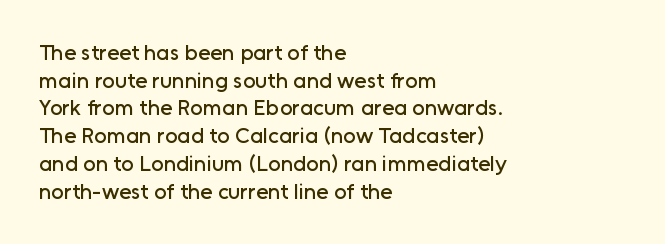
Q: Is the text italic (slanted)? A: No, it is upright.
Q: Is the text underlined? A: No.
Q: How is the paragraph aligned? A: Left-aligned.
Q: Is the spacing between letters normal or unusually wide? A: Normal.
Q: Is the spacing between lines tight, normal or loose? A: Normal.
